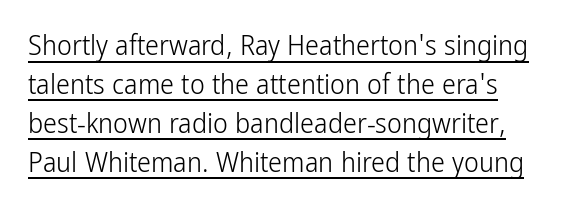
The image shows 28 px light, condensed sans-serif type, upright; set normal line spacing (1.39x), normal letter spacing, underlined; low stroke contrast and a medium x-height.
